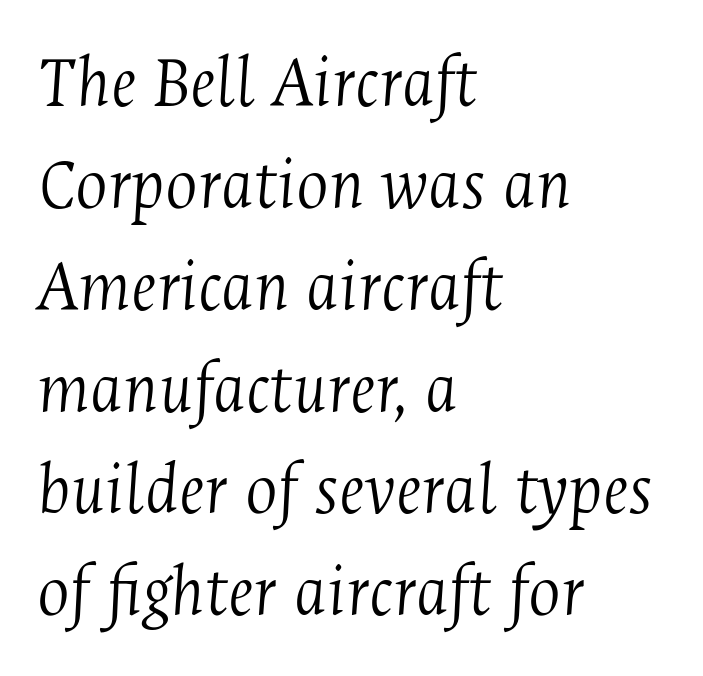
Q: Is the text bold? A: No.
Q: Is the text italic (slanted)? A: Yes, it leans right by about 4 degrees.
Q: Is the typeface a serif or a sans-serif typeface? A: Serif.
Q: Is the text underlined? A: No.
Q: How is the paragraph aligned? A: Left-aligned.
Q: Is the spacing between letters normal or unusually wide? A: Normal.
Q: Is the spacing between lines tight, normal or loose? A: Normal.
Q: Width (condensed, normal, or wide)? A: Condensed.
Q: Stroke contrast? A: Medium.
Q: x-height? A: Medium.
Q: Monospaced? A: No.
